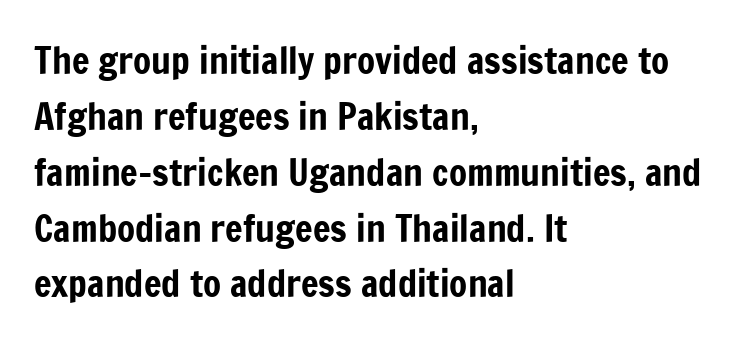
Q: Is the text italic (slanted)? A: No, it is upright.
Q: Is the typeface a serif or a sans-serif typeface? A: Sans-serif.
Q: Is the text underlined? A: No.
Q: How is the paragraph aligned? A: Left-aligned.
Q: Is the spacing between letters normal or unusually wide? A: Normal.
Q: Is the spacing between lines tight, normal or loose? A: Normal.
Q: Width (condensed, normal, or wide)? A: Condensed.
Q: Stroke contrast? A: Low.
Q: x-height? A: Medium.
Q: Monospaced? A: No.
